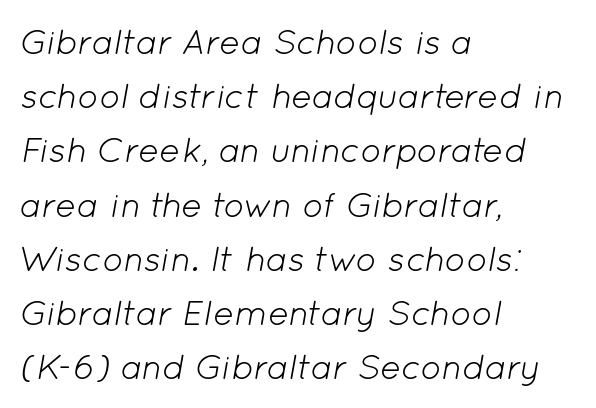
Q: Is the text bold? A: No.
Q: Is the text italic (slanted)? A: Yes, it leans right by about 12 degrees.
Q: Is the text underlined? A: No.
Q: How is the paragraph aligned? A: Left-aligned.
Q: Is the spacing between letters normal or unusually wide? A: Normal.
Q: Is the spacing between lines tight, normal or loose? A: Normal.
Q: Width (condensed, normal, or wide)? A: Normal.
Q: Stroke contrast? A: Low.
Q: x-height? A: Medium.
Q: Monospaced? A: No.
